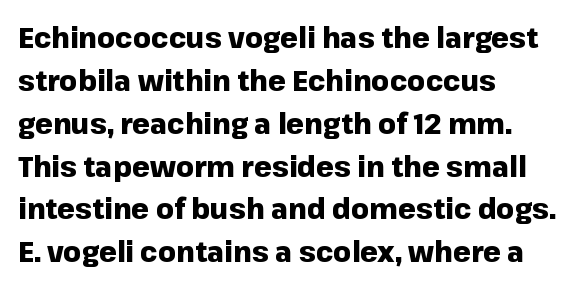
The image shows 28 px heavy sans-serif type, upright; set left-aligned, normal line spacing (1.53x), normal letter spacing, not underlined; low stroke contrast and a medium x-height.
